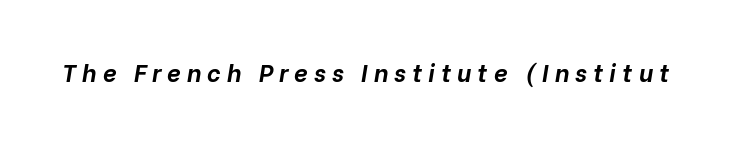
The image shows 24 px bold type, italic (leaning right); set unusually wide letter spacing (+0.25 em), not underlined.
